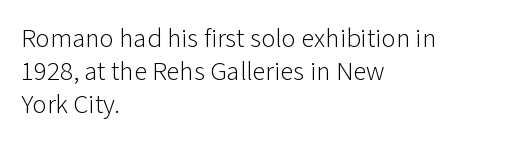
The image shows 27 px text type, upright; set left-aligned, line spacing 1.23x, normal letter spacing, not underlined.
